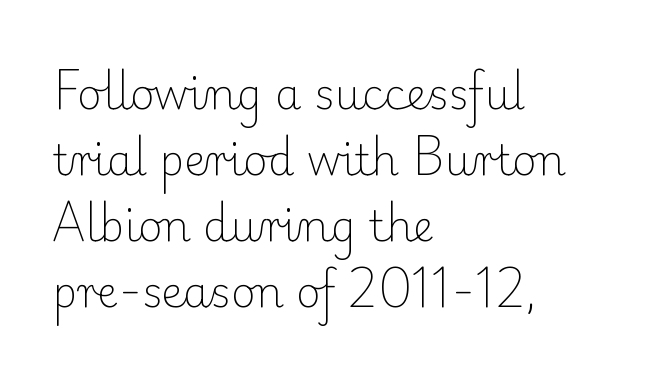
Q: Is the text bold? A: No.
Q: Is the text italic (slanted)? A: No, it is upright.
Q: Is the typeface a serif or a sans-serif typeface? A: Serif.
Q: Is the text underlined? A: No.
Q: How is the paragraph aligned? A: Left-aligned.
Q: Is the spacing between letters normal or unusually wide? A: Normal.
Q: Is the spacing between lines tight, normal or loose? A: Normal.
Q: Width (condensed, normal, or wide)? A: Normal.
Q: Stroke contrast? A: Low.
Q: x-height? A: Small.
Q: Monospaced? A: No.
